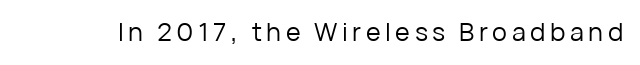
The type sits square on the baseline with zero lean. The strip under each line holds only bare page. Stroke thickness stays within the range of a standard reading face or lighter.
